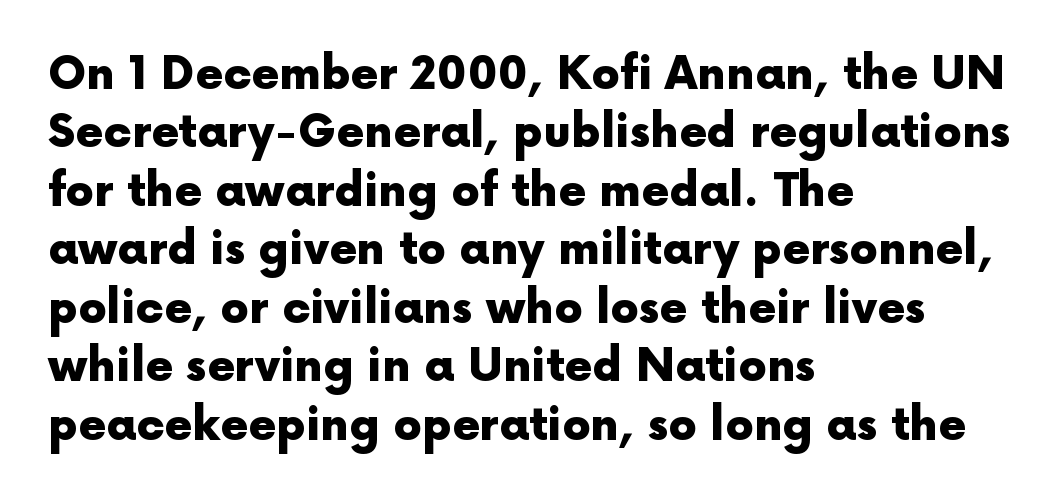
The image shows 45 px heavy sans-serif type, upright; set left-aligned, normal line spacing (1.3x), normal letter spacing, not underlined; a medium x-height.
